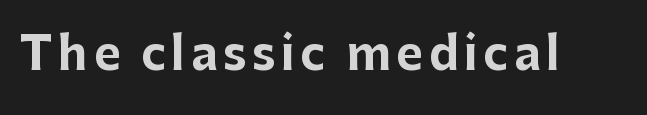
Q: Is the text bold? A: Yes.
Q: Is the text italic (slanted)? A: No, it is upright.
Q: Is the typeface a serif or a sans-serif typeface? A: Sans-serif.
Q: Is the text underlined? A: No.
Q: Width (condensed, normal, or wide)? A: Normal.
Q: Stroke contrast? A: Low.
Q: x-height? A: Medium.
Q: Monospaced? A: No.
